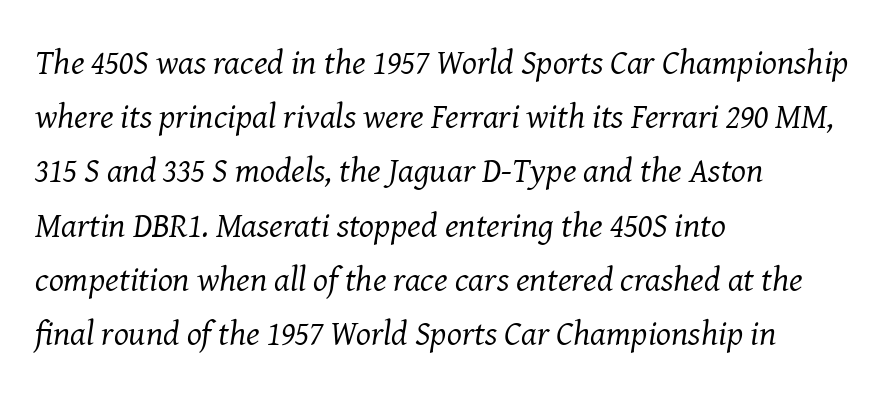
The image shows 35 px regular-weight serif type, italic (leaning right); set left-aligned, normal line spacing (1.55x), normal letter spacing, not underlined; medium stroke contrast and a medium x-height.
